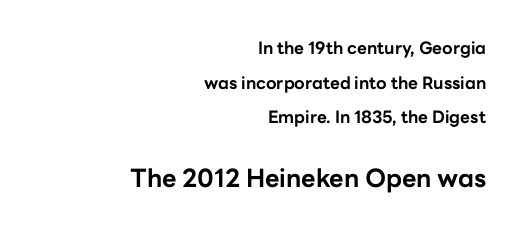
Q: Is the text bold? A: Yes.
Q: Is the text italic (slanted)? A: No, it is upright.
Q: Is the text underlined? A: No.
Q: How is the paragraph aligned? A: Right-aligned.
Q: Is the spacing between letters normal or unusually wide? A: Normal.
Q: Is the spacing between lines tight, normal or loose? A: Loose.
Q: Which block of text is set in a larger size, the first (top) or the second (bottom)? A: The second (bottom) one.
